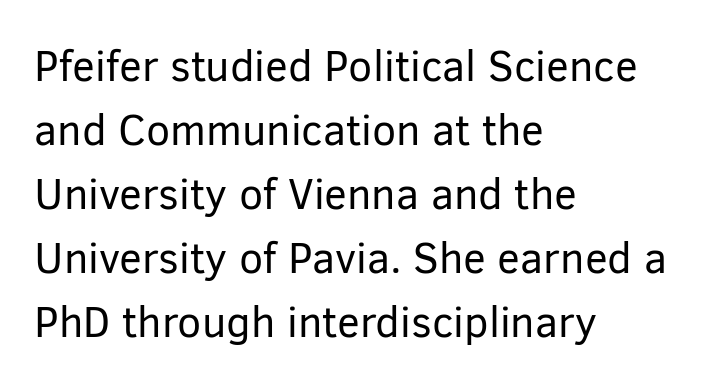
Q: Is the text bold? A: No.
Q: Is the text italic (slanted)? A: No, it is upright.
Q: Is the typeface a serif or a sans-serif typeface? A: Sans-serif.
Q: Is the text underlined? A: No.
Q: How is the paragraph aligned? A: Left-aligned.
Q: Is the spacing between letters normal or unusually wide? A: Normal.
Q: Is the spacing between lines tight, normal or loose? A: Normal.
Q: Width (condensed, normal, or wide)? A: Normal.
Q: Stroke contrast? A: Low.
Q: x-height? A: Medium.
Q: Monospaced? A: No.
